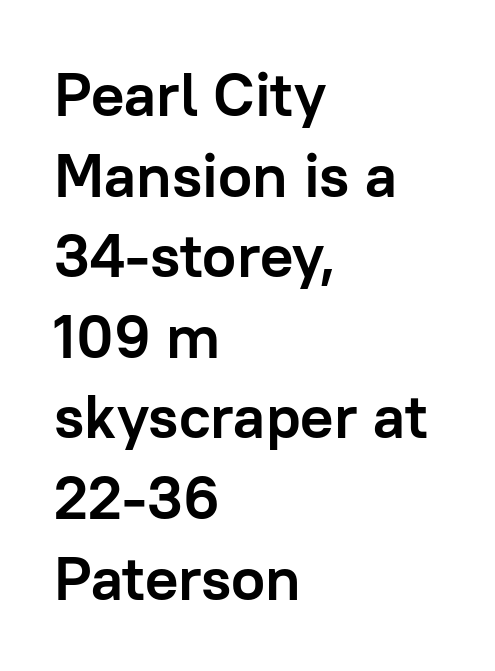
Q: Is the text bold? A: Yes.
Q: Is the text italic (slanted)? A: No, it is upright.
Q: Is the typeface a serif or a sans-serif typeface? A: Sans-serif.
Q: Is the text underlined? A: No.
Q: How is the paragraph aligned? A: Left-aligned.
Q: Is the spacing between letters normal or unusually wide? A: Normal.
Q: Is the spacing between lines tight, normal or loose? A: Normal.
Q: Width (condensed, normal, or wide)? A: Normal.
Q: Stroke contrast? A: Low.
Q: x-height? A: Medium.
Q: Monospaced? A: No.
